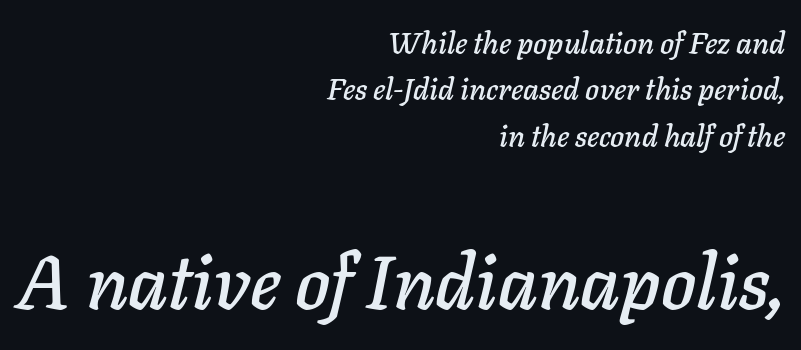
This layout puts the modest block above and the oversized block below. Visually the block forms a straight wall on the right and a jagged coastline on the left. The space directly below the letters is spotless. Proportional: the letters do not fall into vertical columns. The face used here is rendered with its standard letterfit. Yep, that's italic — everything's leaning.
